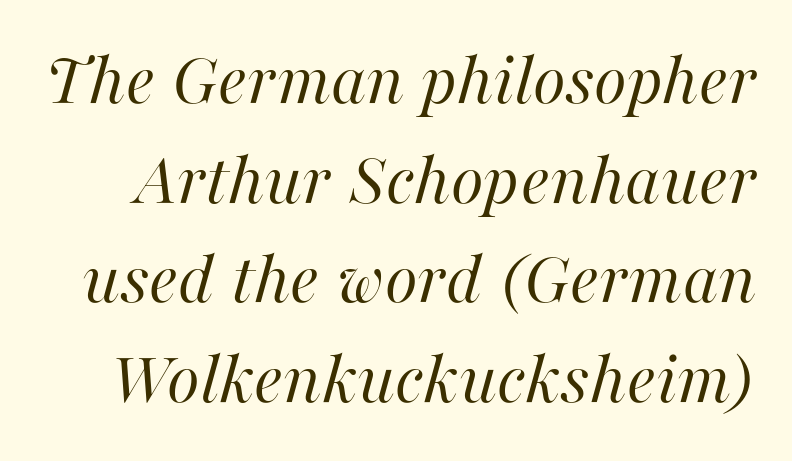
{"italic": "yes", "lean": "right", "slant_degrees": 16, "bold": "no", "weight": "regular", "width": "normal", "stroke_contrast": "high", "x_height": "medium", "monospaced": "no", "underline": "no", "line_spacing": "normal", "line_spacing_ratio": 1.31, "letter_spacing": "normal", "letter_spacing_em": 0.0, "glyph_px": 76}
